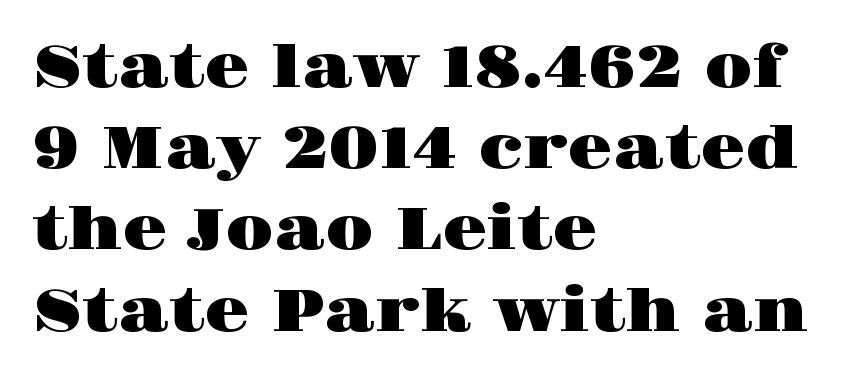
Style check: upright. Type without underlining. Baseline-to-baseline distance is the conventional proportion of letter height. These lines stack with their left ends in a neat column. A typesetter would label this face a serif. The tracking reads as untouched default to a designer's eye.
